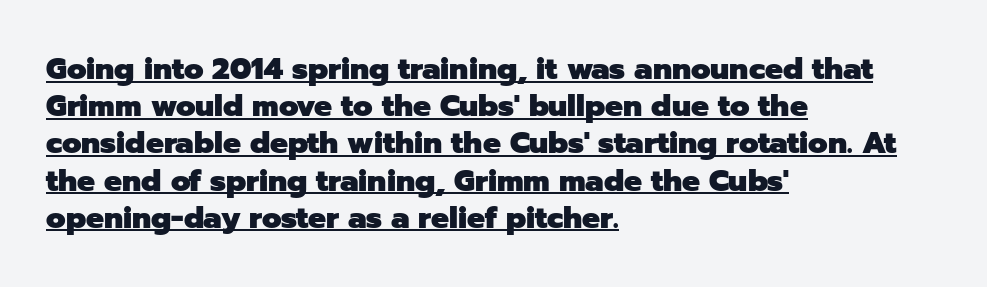
The image shows 30 px heavy sans-serif type, upright; set left-aligned, line spacing 1.24x, normal letter spacing, underlined; low stroke contrast and a medium x-height.
